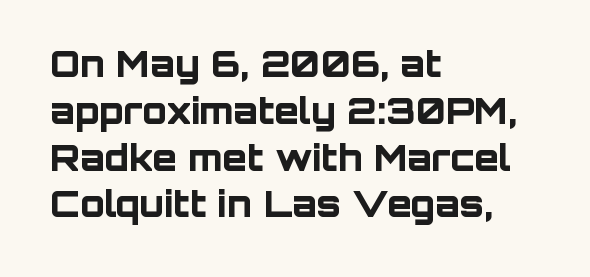
The rendering anchors every line to the left-hand side. How would I describe the line gaps? Plain and ordinary. The passage shown is typed in a proportional face where columns would drift. Each glyph is drawn with heavy, bold strokes. Designer's note — italics off, roman on.
